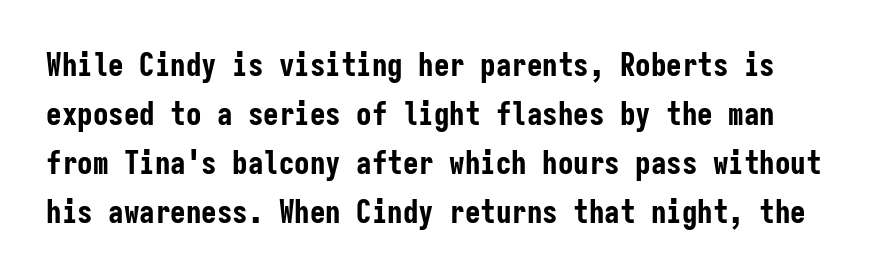
{"serif": "no", "italic": "no", "bold": "yes", "weight": "bold", "width": "condensed", "stroke_contrast": "low", "x_height": "medium", "monospaced": "yes", "underline": "no", "line_spacing": "normal", "line_spacing_ratio": 1.58, "letter_spacing": "normal", "letter_spacing_em": 0.0, "glyph_px": 31}
